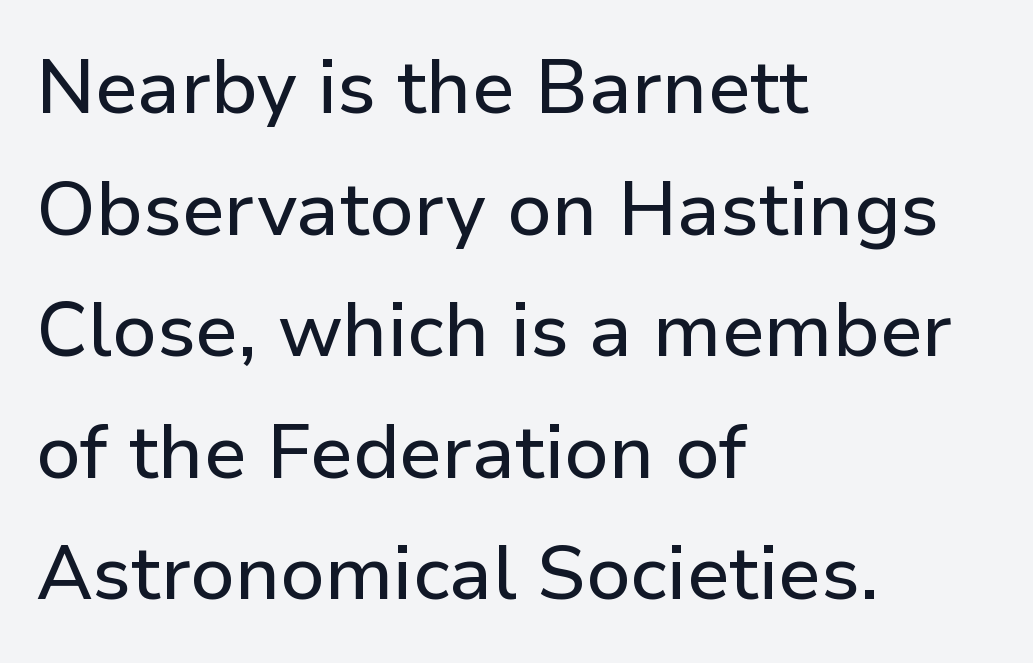
The image shows 76 px sans-serif type, upright; set left-aligned, normal line spacing (1.6x), normal letter spacing, not underlined; low stroke contrast and a medium x-height.
